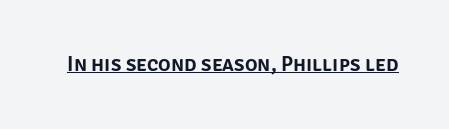
{"italic": "no", "underline": "yes", "letter_spacing": "normal", "letter_spacing_em": 0.0, "glyph_px": 21}
